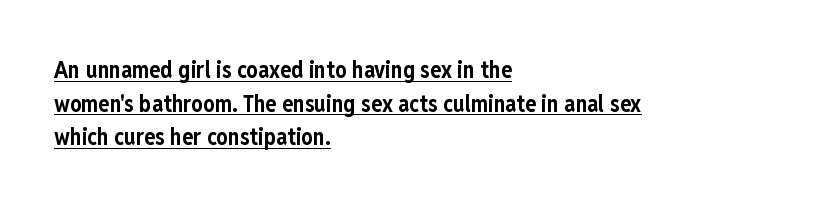
Q: Is the text bold? A: Yes.
Q: Is the text italic (slanted)? A: No, it is upright.
Q: Is the text underlined? A: Yes.
Q: How is the paragraph aligned? A: Left-aligned.
Q: Is the spacing between letters normal or unusually wide? A: Normal.
Q: Is the spacing between lines tight, normal or loose? A: Normal.
